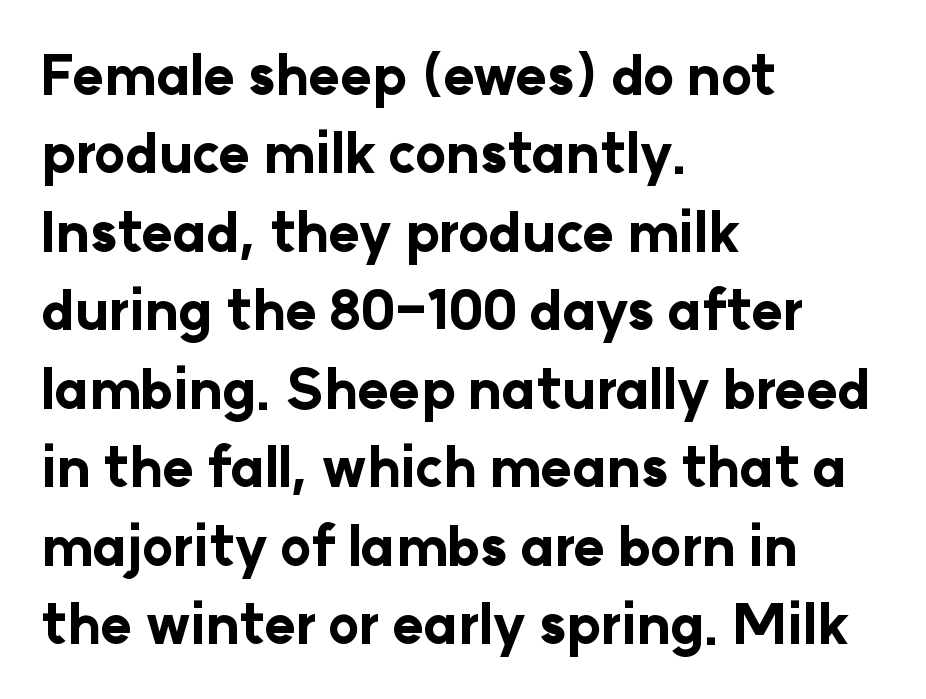
Note the varied advance widths — an 'i' is clearly narrower than an 'm'. The letters stand straight up with perfectly vertical stems. Short note: letters normally spaced. The rendering uses a moderate line-height, typical for paragraphs.
